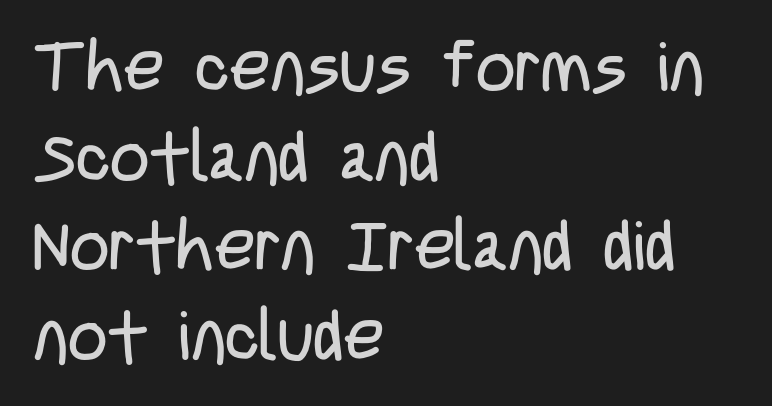
No extra tracking has been applied to these lines. Quick note: interline space is typical. Underline: absent. The typesetting does not lean heavy: it is not bold. Every row of glyphs begins at an identical x-position on the left.
